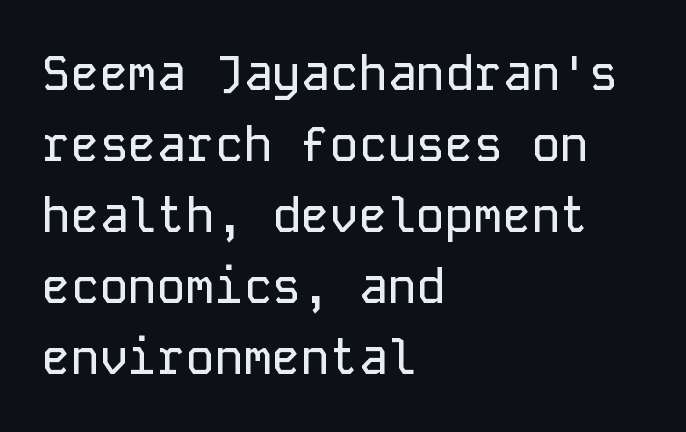
Q: Is the text italic (slanted)? A: No, it is upright.
Q: Is the typeface a serif or a sans-serif typeface? A: Sans-serif.
Q: Is the text underlined? A: No.
Q: How is the paragraph aligned? A: Left-aligned.
Q: Is the spacing between letters normal or unusually wide? A: Normal.
Q: Is the spacing between lines tight, normal or loose? A: Normal.
Q: Width (condensed, normal, or wide)? A: Normal.
Q: Stroke contrast? A: Low.
Q: x-height? A: Medium.
Q: Monospaced? A: Yes.
